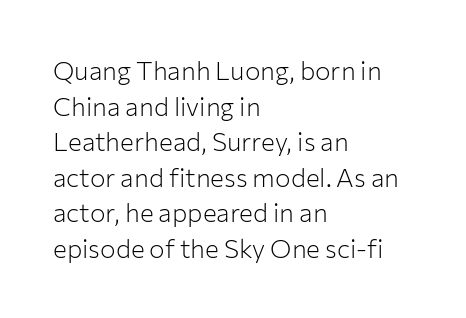
The image shows 26 px text type, upright; set left-aligned, normal line spacing (1.37x), normal letter spacing, not underlined.
